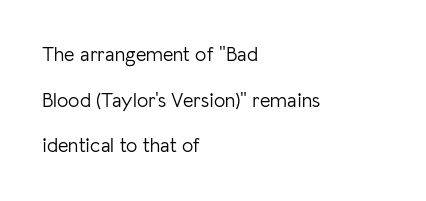
The image shows 20 px text type, upright; set left-aligned, loose line spacing (2.28x), normal letter spacing, not underlined.
